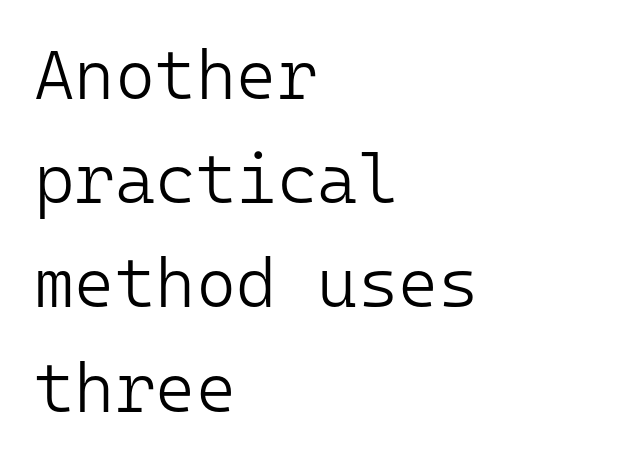
The image shows 69 px light sans-serif type, upright, monospaced; set left-aligned, normal line spacing (1.51x), normal letter spacing, not underlined; low stroke contrast and a medium x-height.
